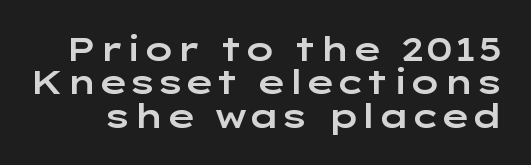
The image shows 33 px wide sans-serif type, upright; set tight line spacing (1.01x), normal letter spacing, not underlined; low stroke contrast and a medium x-height.
